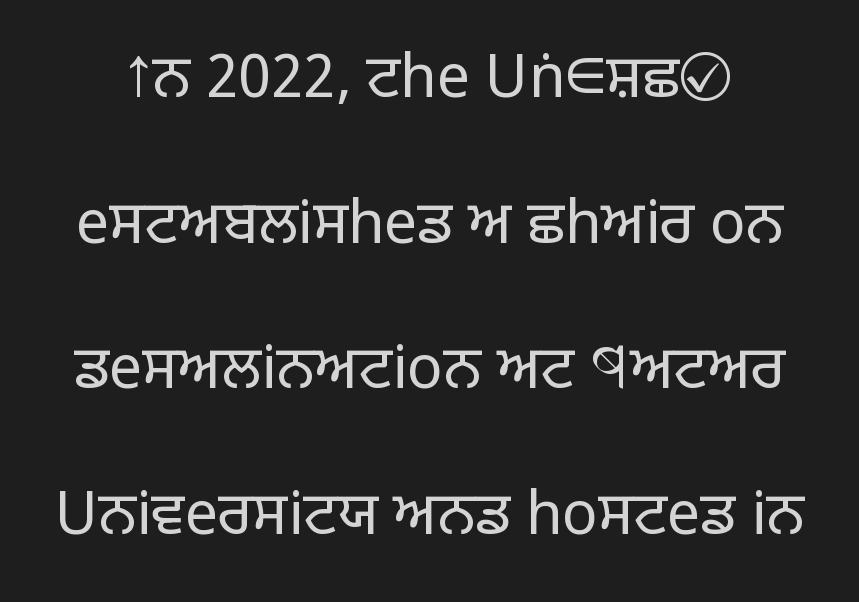
{"serif": "no", "italic": "no", "bold": "no", "weight": "light", "width": "normal", "stroke_contrast": "low", "x_height": "large", "monospaced": "no", "underline": "no", "line_spacing": "loose", "line_spacing_ratio": 2.47, "letter_spacing": "normal", "letter_spacing_em": 0.0, "glyph_px": 59}
